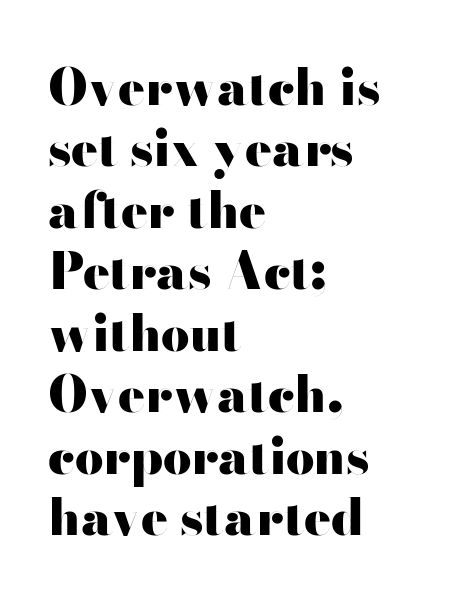
The image shows 50 px heavy, wide sans-serif type, upright; set left-aligned, line spacing 1.23x, normal letter spacing, not underlined; high stroke contrast and a small x-height.
